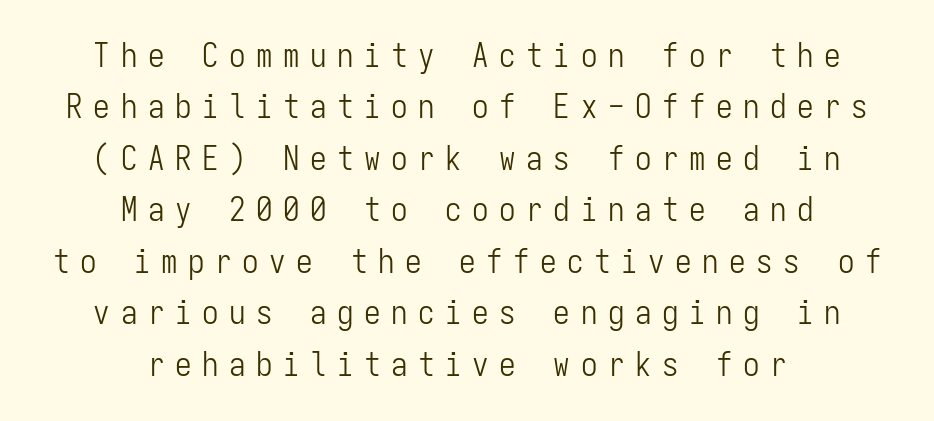
Compared with typical body copy, the letter spacing here is much looser. The letters stand straight up with perfectly vertical stems. This sample has the even, mechanical cadence of fixed-width lettering. Stems and bowls with no extra thickness — not bold. Compared with a flush-left layout, this one balances lines on the center instead.
